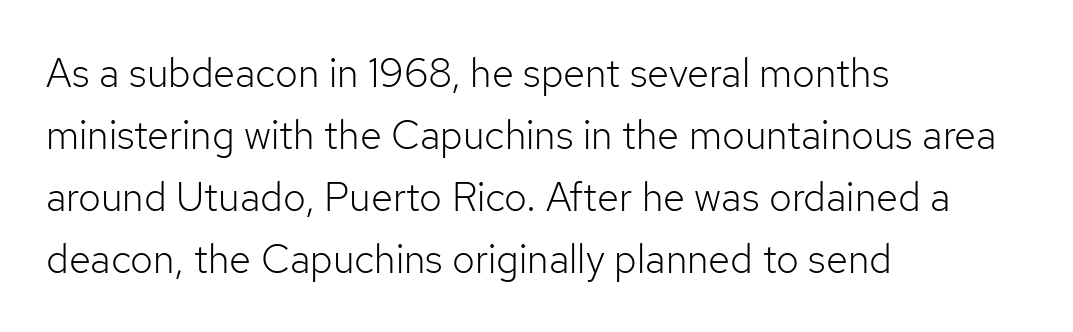
The passage shown is not underscored anywhere. These glyphs show unthickened strokes, regular width or finer. Vertical strokes here are truly vertical. Varying glyph widths throughout — classic text-font behaviour. Letterform terminals end flat and unadorned throughout the passage.
